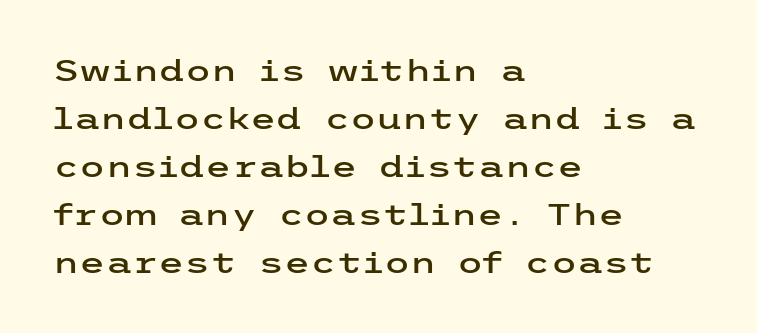
{"serif": "no", "italic": "no", "width": "wide", "stroke_contrast": "low", "x_height": "medium", "underline": "no", "align": "left", "line_spacing": "normal", "line_spacing_ratio": 1.6, "letter_spacing": "normal", "letter_spacing_em": 0.0, "glyph_px": 30}
